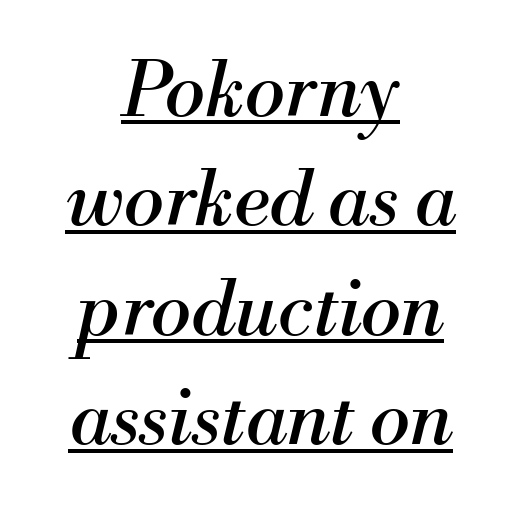
The image shows 76 px regular-weight serif type, italic (leaning right); set centered, normal line spacing (1.44x), normal letter spacing, underlined; medium stroke contrast and a small x-height.
